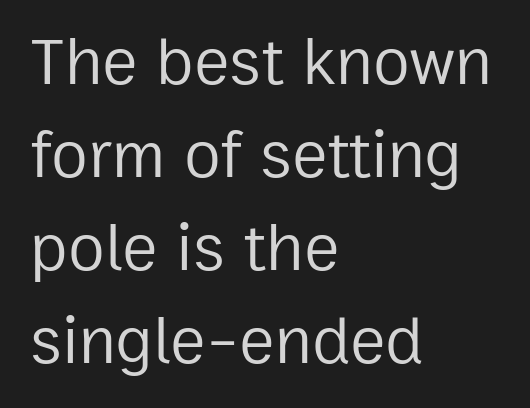
{"serif": "no", "italic": "no", "bold": "no", "weight": "regular", "width": "normal", "stroke_contrast": "low", "x_height": "medium", "monospaced": "no", "underline": "no", "align": "left", "line_spacing": "normal", "line_spacing_ratio": 1.39, "letter_spacing": "normal", "letter_spacing_em": 0.0, "glyph_px": 67}
